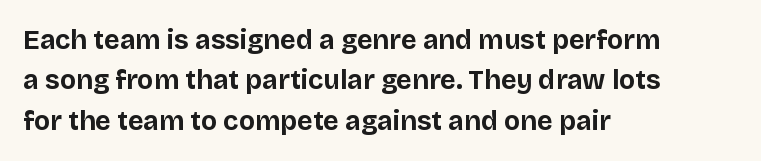
Q: Is the text bold? A: Yes.
Q: Is the text italic (slanted)? A: No, it is upright.
Q: Is the text underlined? A: No.
Q: How is the paragraph aligned? A: Left-aligned.
Q: Is the spacing between letters normal or unusually wide? A: Normal.
Q: Is the spacing between lines tight, normal or loose? A: Normal.
